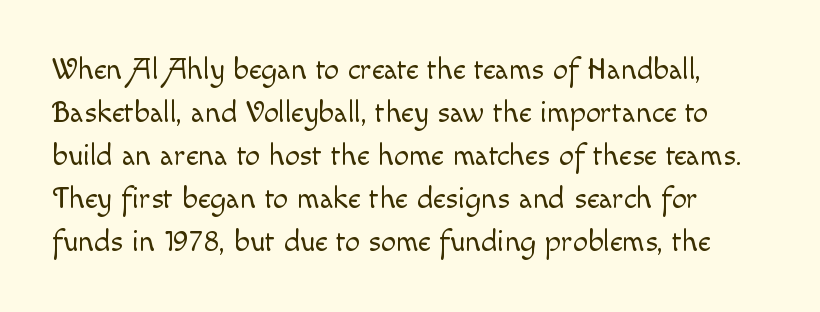
{"italic": "no", "bold": "no", "weight": "light", "width": "normal", "x_height": "small", "monospaced": "no", "underline": "no", "line_spacing": "normal", "line_spacing_ratio": 1.43, "letter_spacing": "normal", "letter_spacing_em": 0.0, "glyph_px": 30}
